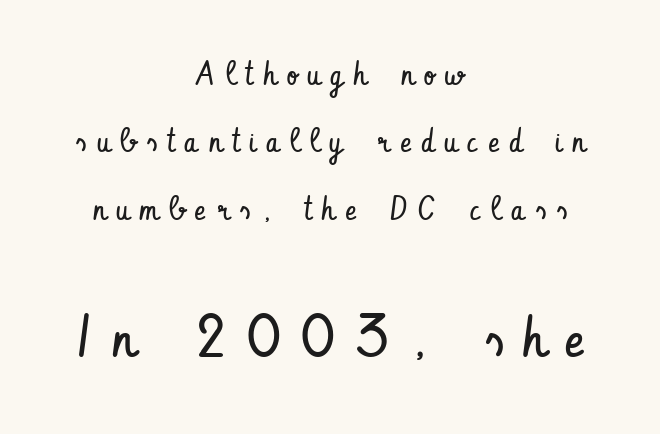
{"serif": "no", "italic": "no", "bold": "no", "weight": "regular", "width": "condensed", "stroke_contrast": "low", "x_height": "small", "monospaced": "no", "underline": "no", "align": "center", "line_spacing": "loose", "line_spacing_ratio": 2.04, "letter_spacing": "wide", "letter_spacing_em": 0.32, "larger_block": "second", "size_ratio": 1.76, "glyph_px": 58}
